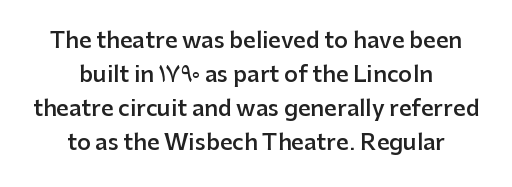
The image shows 22 px text type, upright; set centered, normal line spacing (1.55x), normal letter spacing, not underlined.
